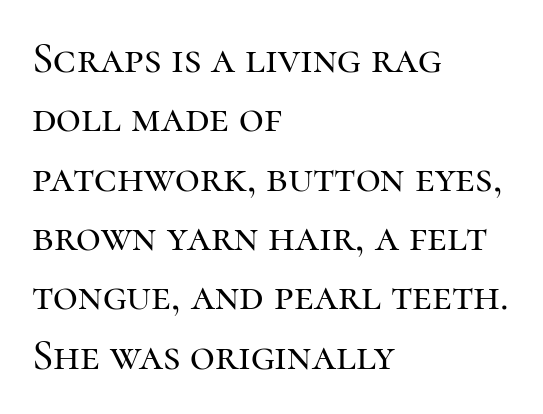
The image shows 43 px serif type, upright; set left-aligned, normal line spacing (1.38x), normal letter spacing, not underlined; high stroke contrast and a medium x-height.
